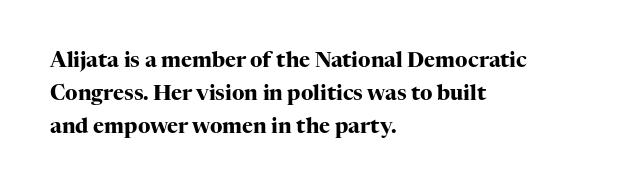
{"italic": "no", "bold": "yes", "underline": "no", "align": "left", "line_spacing": "normal", "line_spacing_ratio": 1.56, "letter_spacing": "normal", "letter_spacing_em": 0.0, "glyph_px": 21}
